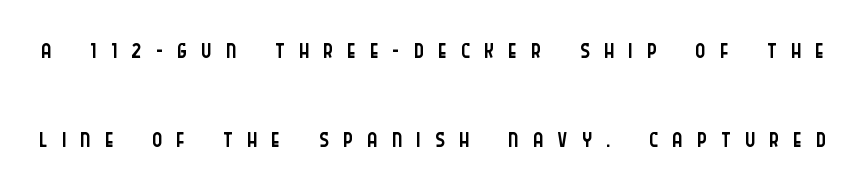
The characters display no serif detailing; their extremities are plain. Here the designer chose a conventional face with non-uniform glyph widths. The letters stand straight up with perfectly vertical stems. No letter is thick-stroked: the sample isn't bold.
